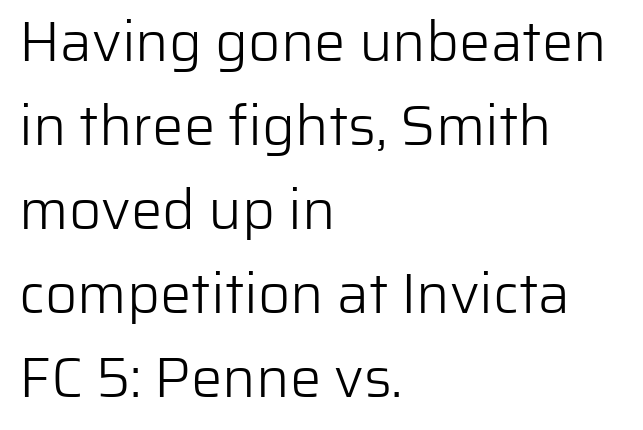
{"serif": "no", "italic": "no", "bold": "no", "weight": "light", "width": "normal", "stroke_contrast": "low", "x_height": "medium", "monospaced": "no", "underline": "no", "align": "left", "line_spacing": "normal", "line_spacing_ratio": 1.5, "letter_spacing": "normal", "letter_spacing_em": 0.0, "glyph_px": 56}
